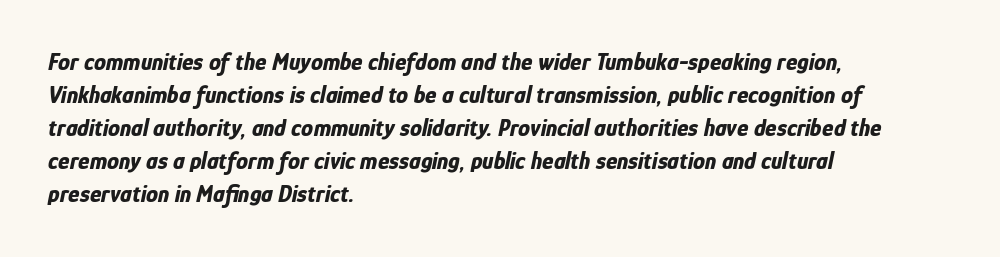
Letters rest on an invisible, unmarked baseline. The lettering tilts uniformly, giving the passage an italic look. Stroke thickness is high; the sample reads as a true bold. One-word summary of the alignment: left. Regarding leading, the lines here are spaced in the standard way.
